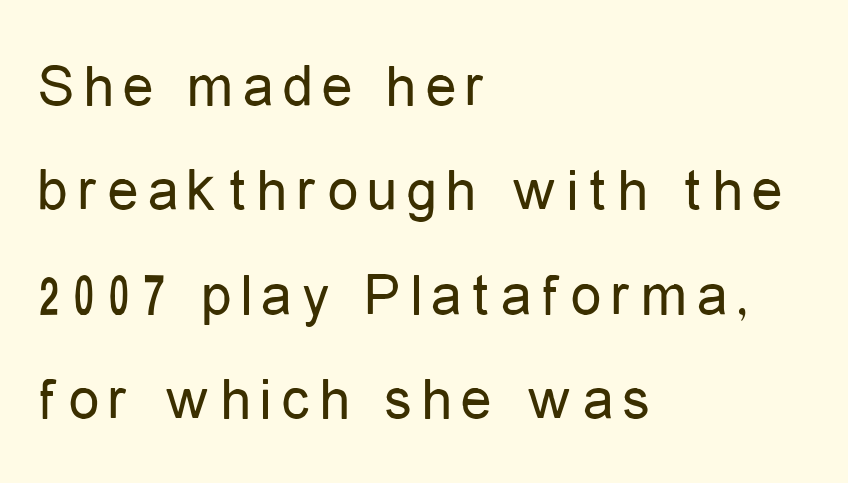
{"serif": "no", "italic": "no", "bold": "no", "weight": "regular", "width": "condensed", "stroke_contrast": "low", "x_height": "medium", "monospaced": "no", "underline": "no", "align": "left", "line_spacing_ratio": 1.71, "glyph_px": 61}
